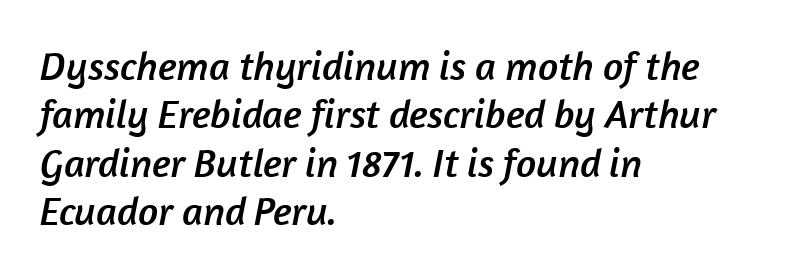
Each row of text sits above clean, open space. A typesetter would call this proportional, since set widths differ per character. In terms of letterspacing, this is plain default setting. The rag falls on the right side of this text block. The glyphs in this specimen are sans serif.
